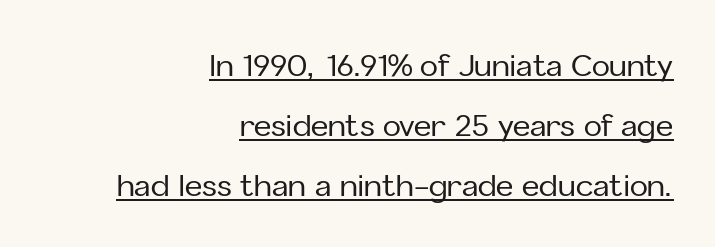
The image shows 30 px sans-serif type, upright; set right-aligned, loose line spacing (2.0x), normal letter spacing, underlined; low stroke contrast and a medium x-height.
